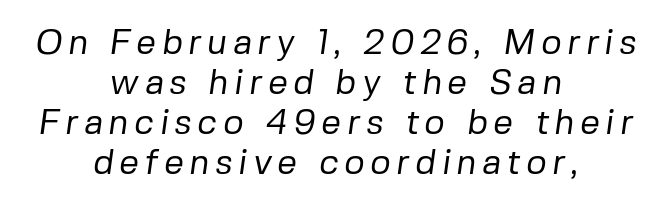
{"serif": "no", "bold": "no", "weight": "regular", "width": "normal", "stroke_contrast": "low", "x_height": "medium", "monospaced": "no", "underline": "no", "align": "center", "line_spacing": "tight", "line_spacing_ratio": 1.14, "glyph_px": 35}
